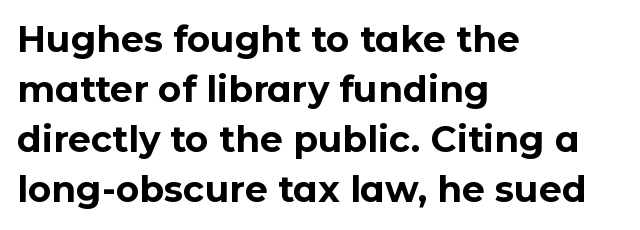
Has an underline been added? It has not. I'd describe the lettering as bold — thick and assertive. Default kerning and tracking; the words read as compact shapes. Classification — sans serif. The rendering uses natural spacing where letterforms have individual widths. The vertical gap from one line to the next is medium.
